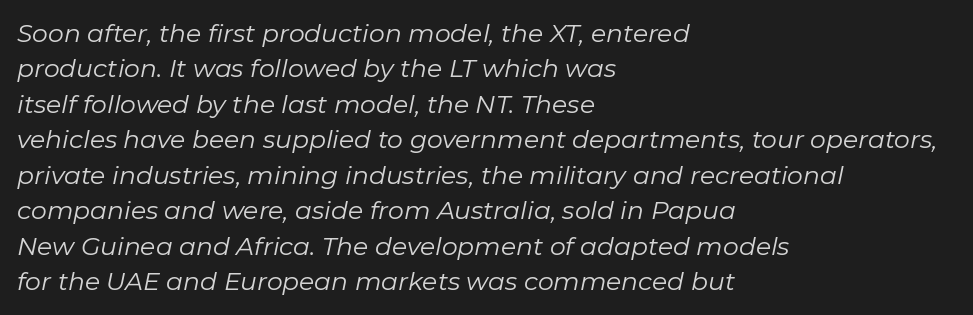
{"italic": "yes", "lean": "right", "slant_degrees": 11, "bold": "no", "underline": "no", "align": "left", "line_spacing": "normal", "line_spacing_ratio": 1.42, "letter_spacing": "normal", "letter_spacing_em": 0.0, "glyph_px": 25}
